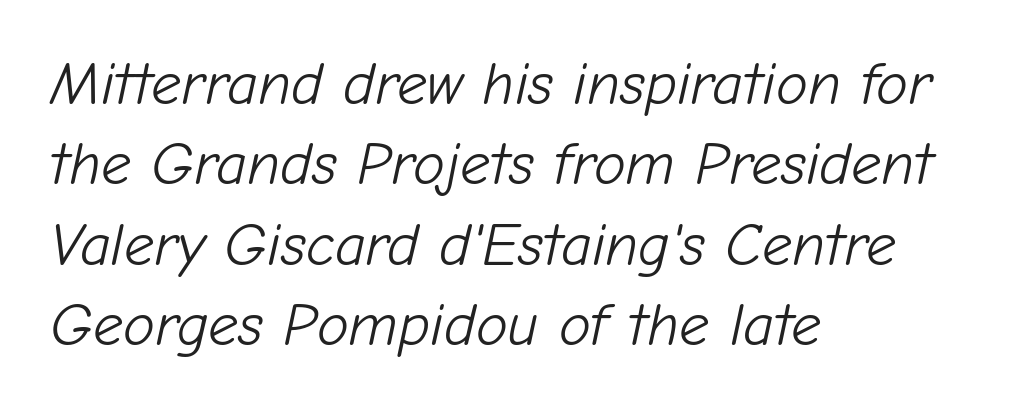
{"italic": "yes", "lean": "right", "slant_degrees": 12, "bold": "no", "weight": "light", "width": "normal", "stroke_contrast": "low", "x_height": "medium", "monospaced": "no", "underline": "no", "align": "left", "line_spacing": "normal", "line_spacing_ratio": 1.34, "letter_spacing": "normal", "letter_spacing_em": 0.0, "glyph_px": 60}
